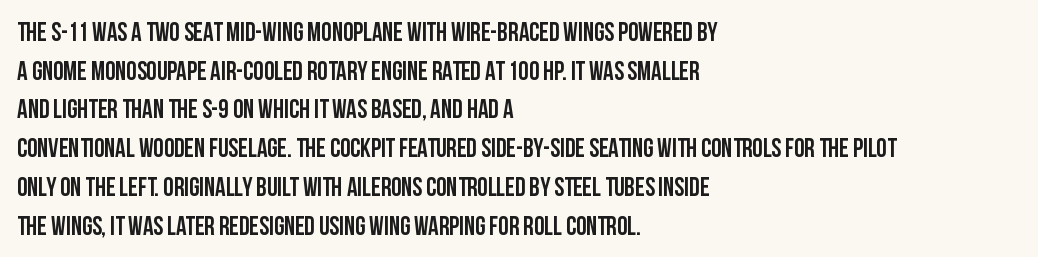
The image shows 26 px text type, upright; set left-aligned, normal line spacing (1.49x), normal letter spacing, not underlined.
